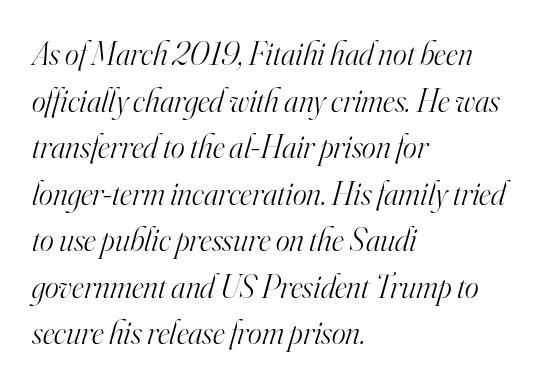
The image shows 33 px light serif type, italic (leaning right); set left-aligned, normal line spacing (1.41x), normal letter spacing, not underlined; high stroke contrast and a small x-height.
